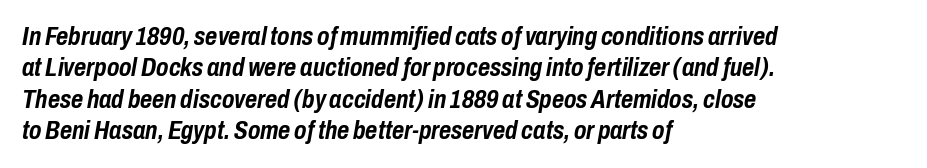
Q: Is the text bold? A: Yes.
Q: Is the text italic (slanted)? A: Yes, it leans right by about 10 degrees.
Q: Is the text underlined? A: No.
Q: How is the paragraph aligned? A: Left-aligned.
Q: Is the spacing between letters normal or unusually wide? A: Normal.
